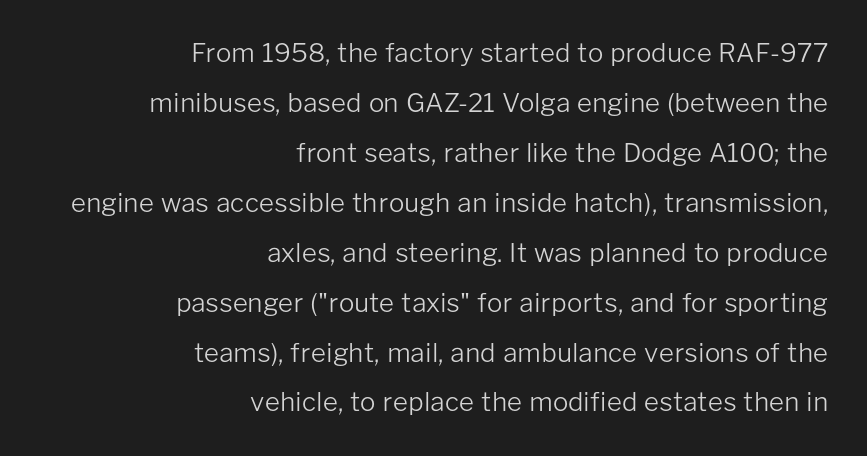
{"italic": "no", "bold": "no", "underline": "no", "align": "right", "line_spacing": "loose", "line_spacing_ratio": 1.92, "letter_spacing": "normal", "letter_spacing_em": 0.0, "glyph_px": 26}
